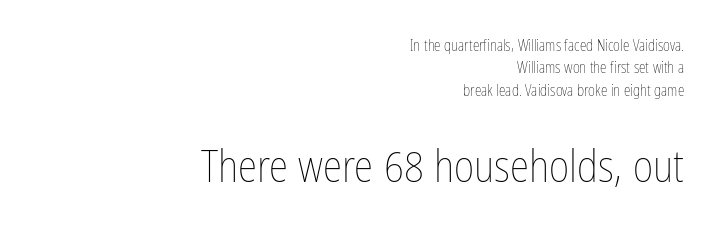
Type without underlining. Compare the two chunks: the lower has the greater cap height. A typesetter would call this proportional, since set widths differ per character. These lines were composed using upright roman letters. Letters have the restrained weight of plain body copy at most.
